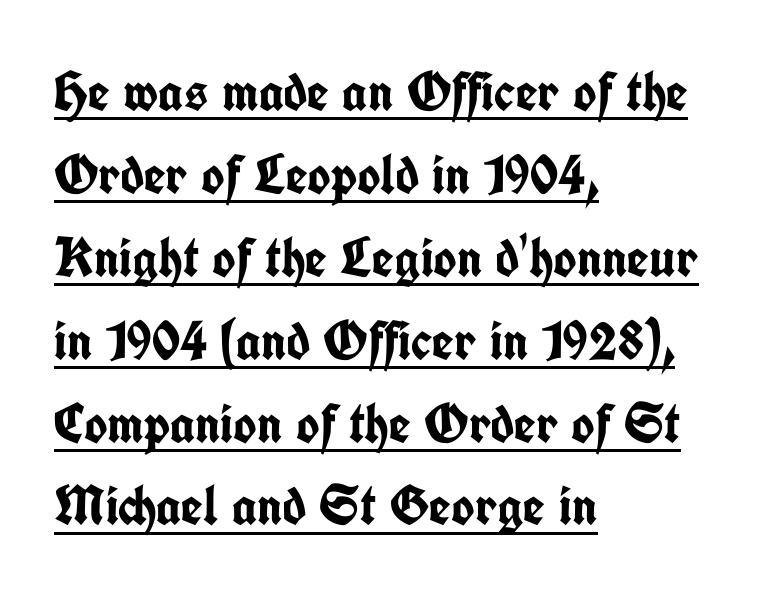
The type is set solid horizontally, with unmodified tracking. In terms of posture, this sample is upright. Observe the absence of serifs on each vertical stroke in this sample. Plenty of ink on the page — the face is bold. Notice how the passage keeps a crisp vertical edge on the left only. Leading: standard.
